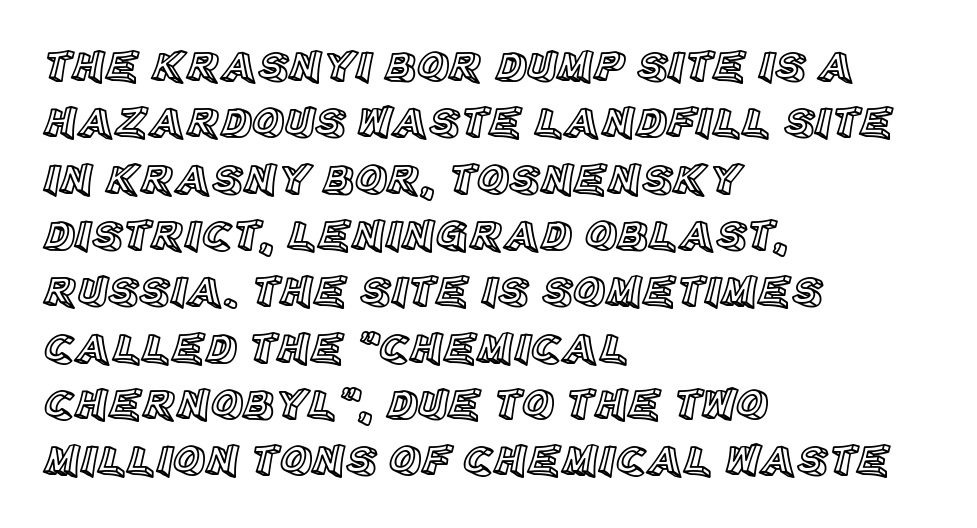
The image shows 44 px text type; set left-aligned, normal line spacing (1.28x), normal letter spacing, not underlined; a large x-height.
